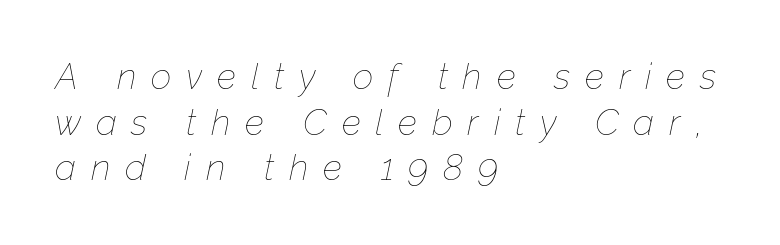
The paragraph shown leans on its left margin. Here the glyphs are tracked loosely, breaking word shapes into spaced letters. Unmarked baselines from the first word to the last. Do the characters align in a grid? No, the font is proportional. The face looks like a standard text weight, possibly lighter. Notice how the stems are inclined rather than vertical — that's the hallmark of italics.
